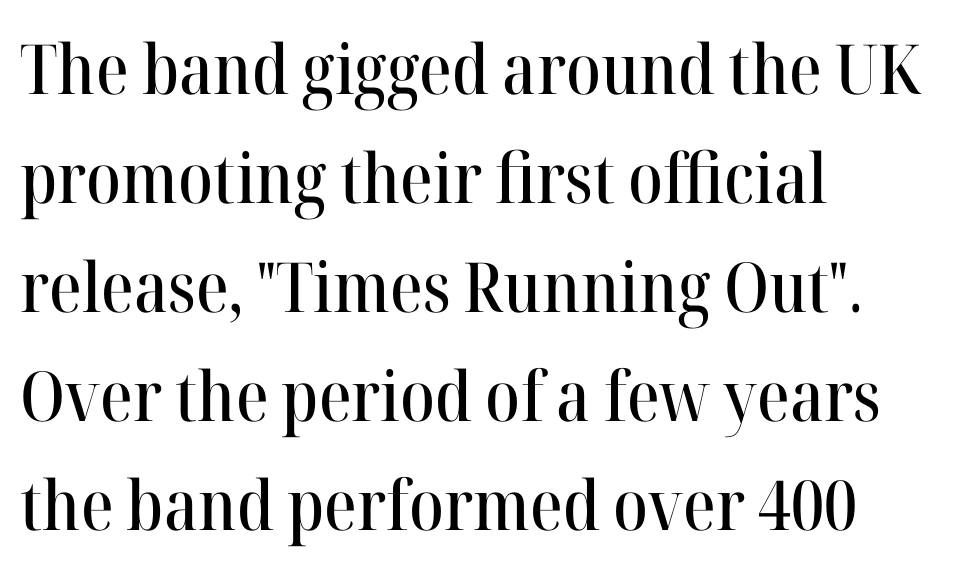
A typesetter would mark this as roman, not italic. In terms of leading, this rendering sits right in the middle. Teacher's note: observe the even left margin — that is flush-left alignment. Each letter keeps its own natural width here, so spacing adapts to shape. How are the letters spaced? Ordinarily, with no added tracking. Clear beneath every line of the passage.
